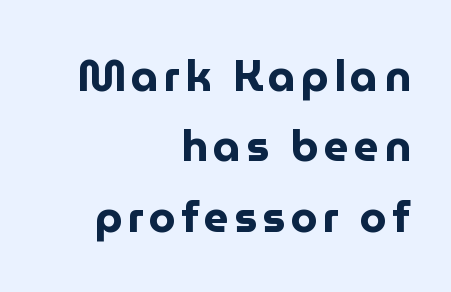
{"serif": "no", "italic": "no", "bold": "yes", "weight": "bold", "width": "normal", "stroke_contrast": "low", "x_height": "medium", "monospaced": "no", "underline": "no", "align": "right", "line_spacing": "normal", "line_spacing_ratio": 1.6, "glyph_px": 44}
